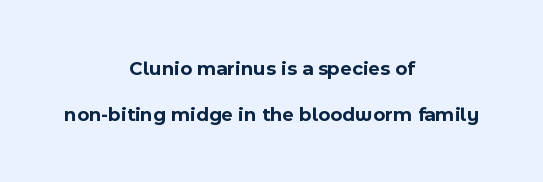
The image shows 20 px bold type, upright; set centered, loose line spacing (2.3x), normal letter spacing, not underlined.
